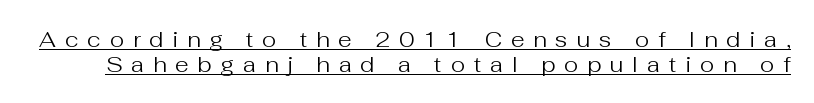
The image shows 22 px text type, upright; set tight line spacing (1.13x), unusually wide letter spacing (+0.4 em), underlined.
